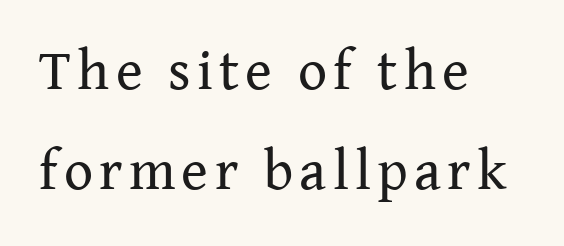
Ordinary non-slanted type is in use. You could not count columns in this text — the font is proportionally spaced. In CSS terms this would be text-align: left. This sample uses a serif face. Is the stroke heavy? The answer is a plain regular-or-lighter.
